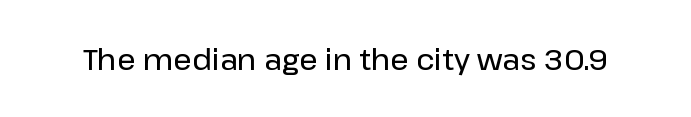
{"serif": "no", "italic": "no", "width": "normal", "stroke_contrast": "low", "x_height": "medium", "monospaced": "no", "underline": "no", "letter_spacing": "normal", "letter_spacing_em": 0.0, "glyph_px": 29}
